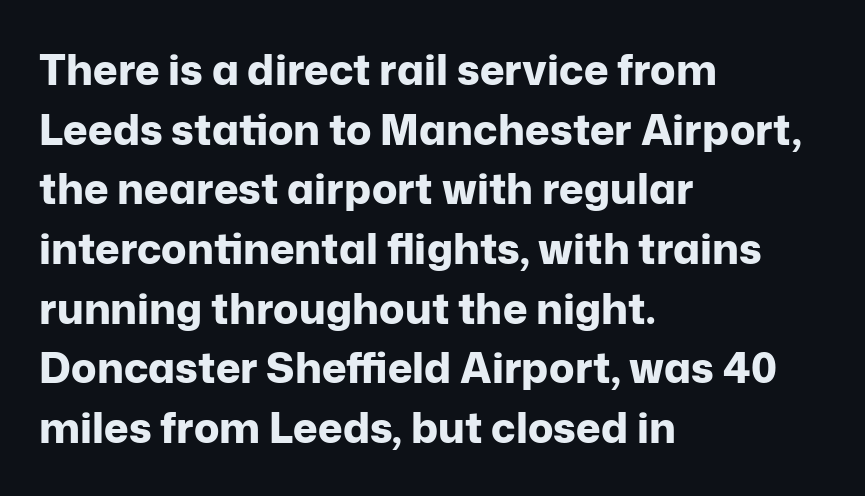
There is no visible air inserted between adjacent glyphs. Thick stems and heavy bowls — unmistakably bold. Are there feet on the stems? There aren't — it's a sans. Descenders are the only things crossing below the line. Vertically, the passage feels balanced, rows spaced as you'd expect. Every stem runs plumb, perpendicular to the baseline.
